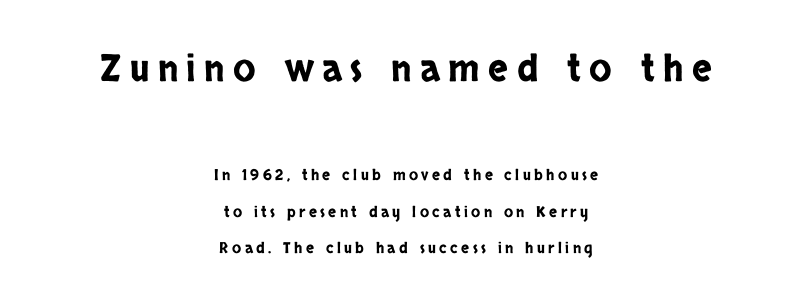
Q: Is the text italic (slanted)? A: No, it is upright.
Q: Is the typeface a serif or a sans-serif typeface? A: Sans-serif.
Q: Is the text underlined? A: No.
Q: How is the paragraph aligned? A: Centered.
Q: Is the spacing between letters normal or unusually wide? A: Unusually wide.
Q: Is the spacing between lines tight, normal or loose? A: Loose.
Q: Which block of text is set in a larger size, the first (top) or the second (bottom)? A: The first (top) one.
Q: Width (condensed, normal, or wide)? A: Condensed.
Q: Stroke contrast? A: Low.
Q: x-height? A: Large.
Q: Monospaced? A: No.
